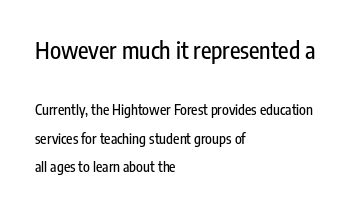
Q: Is the text italic (slanted)? A: No, it is upright.
Q: Is the text underlined? A: No.
Q: How is the paragraph aligned? A: Left-aligned.
Q: Is the spacing between letters normal or unusually wide? A: Normal.
Q: Is the spacing between lines tight, normal or loose? A: Loose.
Q: Which block of text is set in a larger size, the first (top) or the second (bottom)? A: The first (top) one.
